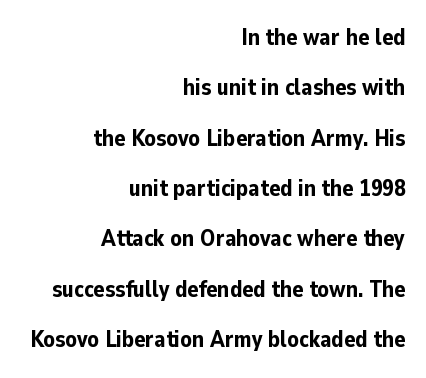
The image shows 23 px bold type, upright; set right-aligned, loose line spacing (2.19x), normal letter spacing, not underlined.
